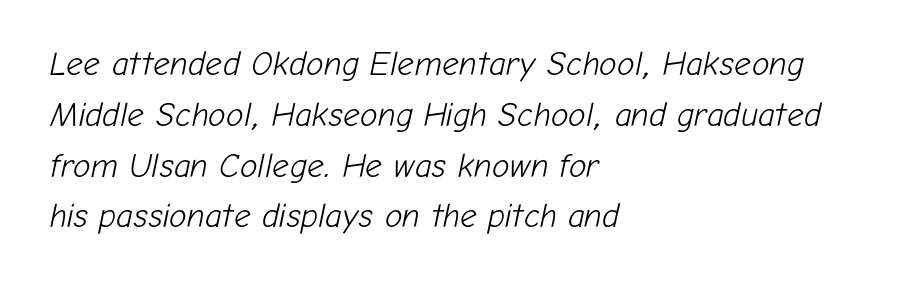
{"italic": "yes", "lean": "right", "slant_degrees": 12, "bold": "no", "weight": "light", "width": "normal", "stroke_contrast": "low", "x_height": "medium", "monospaced": "no", "underline": "no", "align": "left", "line_spacing": "normal", "line_spacing_ratio": 1.54, "letter_spacing": "normal", "letter_spacing_em": 0.0, "glyph_px": 33}
